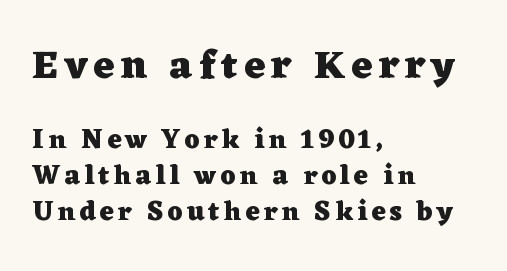
The image shows 40 px heavy, wide serif type, upright; set left-aligned, normal line spacing (1.33x), not underlined; the first (top) block is 1.48x larger; low stroke contrast and a medium x-height.
